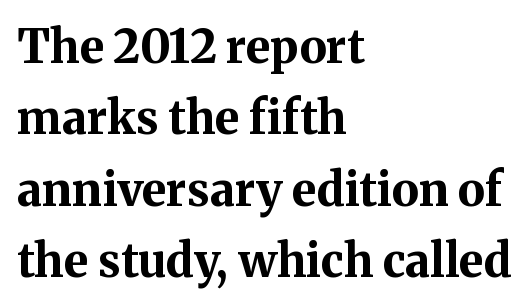
The image shows 46 px bold serif type, upright; set left-aligned, normal line spacing (1.55x), normal letter spacing, not underlined; medium stroke contrast and a medium x-height.
